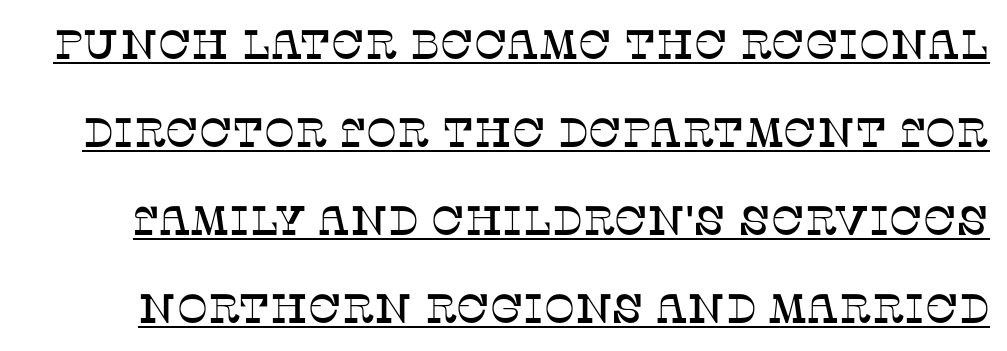
Q: Is the text italic (slanted)? A: No, it is upright.
Q: Is the typeface a serif or a sans-serif typeface? A: Serif.
Q: Is the text underlined? A: Yes.
Q: Is the spacing between letters normal or unusually wide? A: Normal.
Q: Is the spacing between lines tight, normal or loose? A: Loose.
Q: Width (condensed, normal, or wide)? A: Normal.
Q: Stroke contrast? A: Low.
Q: x-height? A: Large.
Q: Monospaced? A: No.
